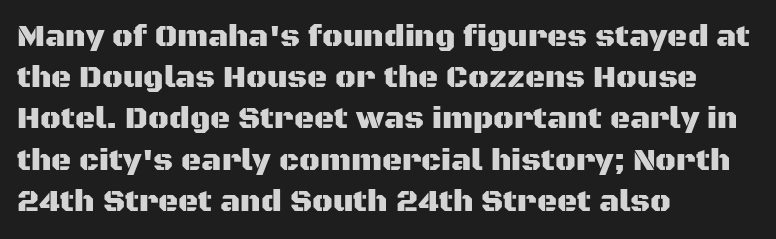
Q: Is the text italic (slanted)? A: No, it is upright.
Q: Is the typeface a serif or a sans-serif typeface? A: Sans-serif.
Q: Is the text underlined? A: No.
Q: How is the paragraph aligned? A: Left-aligned.
Q: Is the spacing between letters normal or unusually wide? A: Normal.
Q: Is the spacing between lines tight, normal or loose? A: Normal.
Q: Width (condensed, normal, or wide)? A: Normal.
Q: Stroke contrast? A: Medium.
Q: x-height? A: Large.
Q: Monospaced? A: No.
